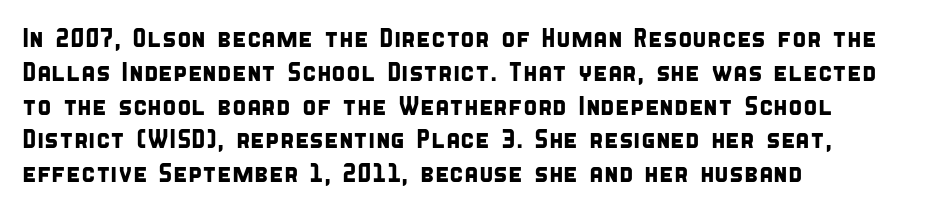
The horizontal fit of the characters is conventional and even. Visually the block forms a straight wall on the left and a jagged coastline on the right. The baseline area is clear. Vertically, the passage feels balanced, rows spaced as you'd expect.
